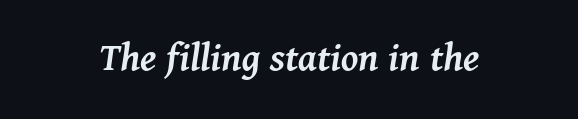
{"italic": "yes", "lean": "right", "slant_degrees": 11, "bold": "semi", "weight": "semibold", "width": "normal", "stroke_contrast": "medium", "x_height": "medium", "monospaced": "no", "underline": "no", "align": "center", "letter_spacing": "normal", "letter_spacing_em": 0.0, "glyph_px": 42}
